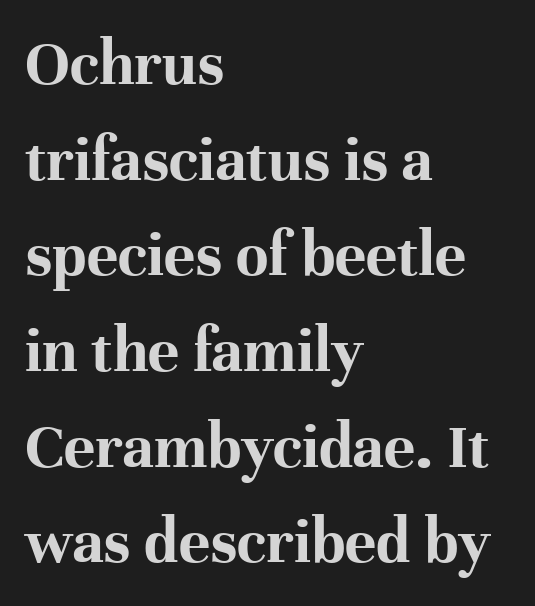
The image shows 66 px bold serif type, upright; set left-aligned, normal line spacing (1.45x), normal letter spacing, not underlined; high stroke contrast and a medium x-height.
